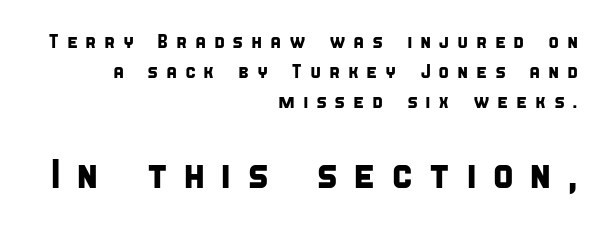
Q: Is the typeface a serif or a sans-serif typeface? A: Sans-serif.
Q: Is the text underlined? A: No.
Q: How is the paragraph aligned? A: Right-aligned.
Q: Is the spacing between letters normal or unusually wide? A: Unusually wide.
Q: Is the spacing between lines tight, normal or loose? A: Normal.
Q: Which block of text is set in a larger size, the first (top) or the second (bottom)? A: The second (bottom) one.
Q: Width (condensed, normal, or wide)? A: Condensed.
Q: Stroke contrast? A: Low.
Q: x-height? A: Large.
Q: Monospaced? A: No.
